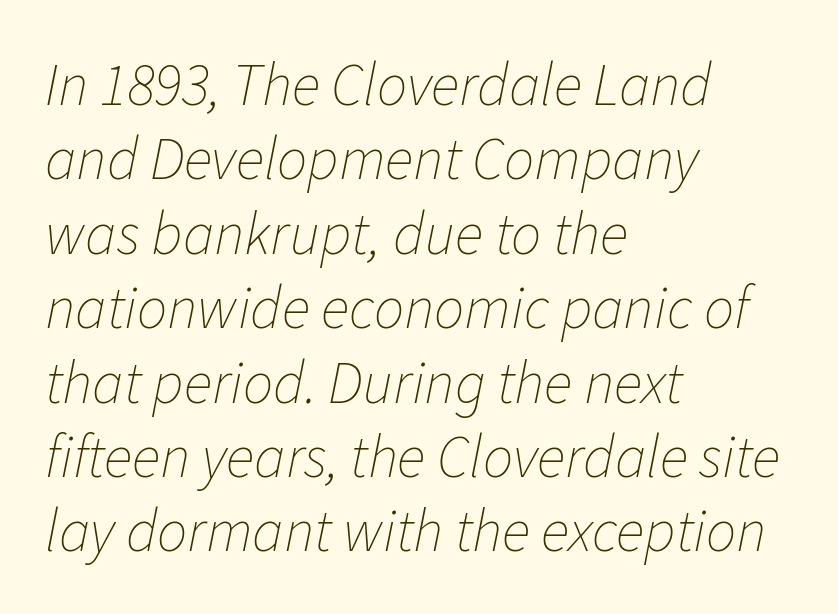
{"italic": "yes", "lean": "right", "slant_degrees": 11, "bold": "no", "weight": "thin", "width": "normal", "stroke_contrast": "low", "x_height": "medium", "monospaced": "no", "underline": "no", "align": "left", "line_spacing_ratio": 1.24, "letter_spacing": "normal", "letter_spacing_em": 0.0, "glyph_px": 60}
